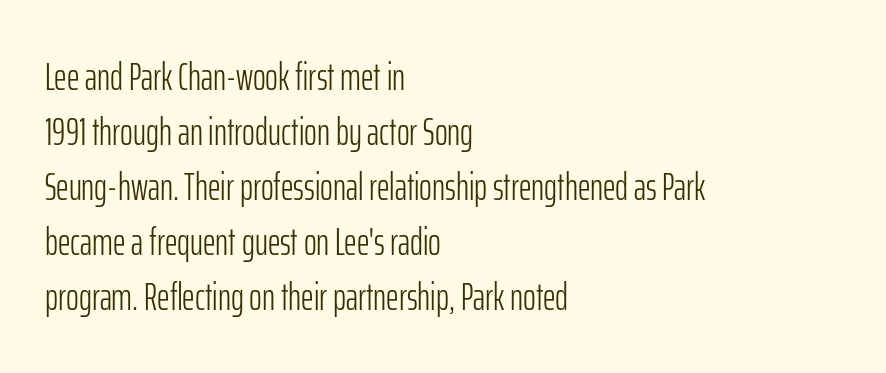
Think standard paragraph weight, or any step lighter than that. Each line starts at the same left margin while the right side varies. This sample uses an upright cut, with every glyph sitting square on the baseline. The baseline area is clear.
